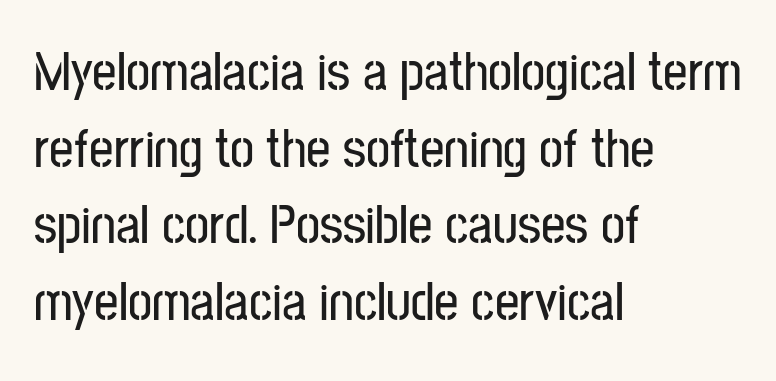
The strip under each line holds only bare page. Baseline-to-baseline distance is the conventional proportion of letter height. Character widths vary here, with narrow letters taking less room than wide ones. Line beginnings align vertically; line endings do not. The type sits square on the baseline with zero lean.
